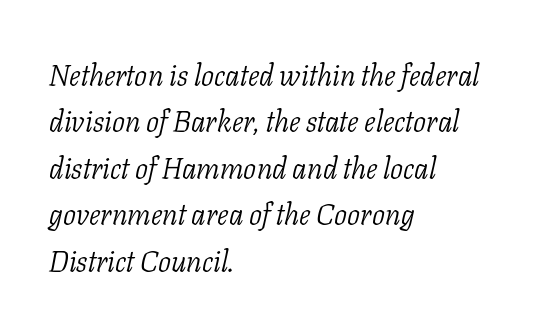
Q: Is the text bold? A: No.
Q: Is the text italic (slanted)? A: Yes, it leans right by about 11 degrees.
Q: Is the typeface a serif or a sans-serif typeface? A: Serif.
Q: Is the text underlined? A: No.
Q: How is the paragraph aligned? A: Left-aligned.
Q: Is the spacing between letters normal or unusually wide? A: Normal.
Q: Is the spacing between lines tight, normal or loose? A: Normal.
Q: Width (condensed, normal, or wide)? A: Normal.
Q: Stroke contrast? A: Low.
Q: x-height? A: Medium.
Q: Monospaced? A: No.
